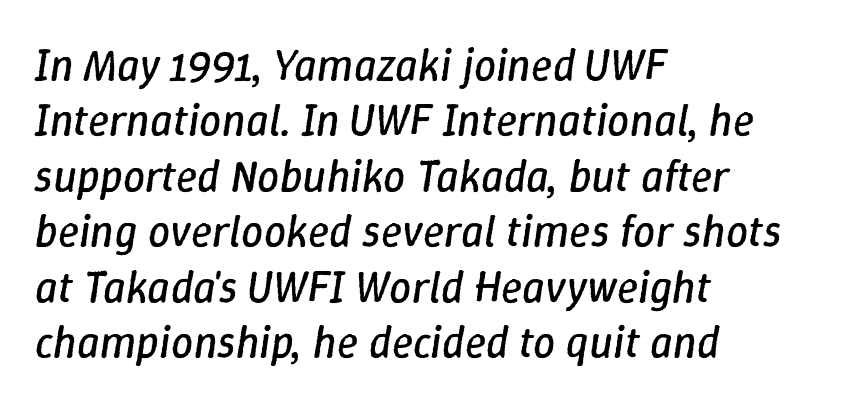
The image shows 44 px regular-weight type, italic (leaning right); set left-aligned, normal line spacing (1.26x), normal letter spacing, not underlined; low stroke contrast and a medium x-height.
